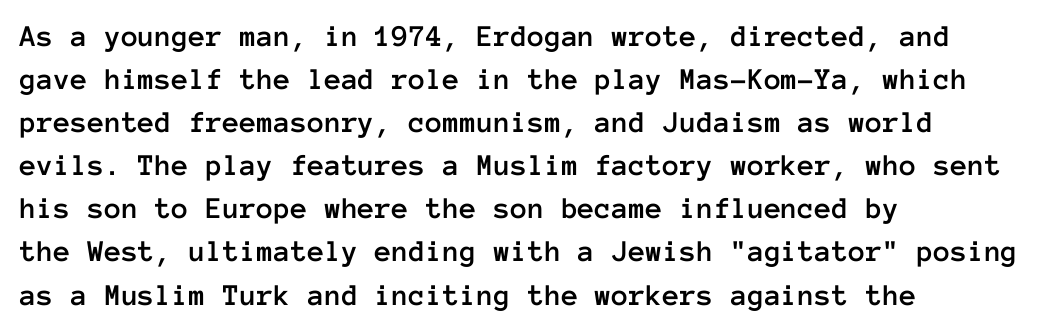
{"italic": "no", "width": "normal", "stroke_contrast": "low", "x_height": "medium", "monospaced": "yes", "underline": "no", "align": "left", "line_spacing": "normal", "line_spacing_ratio": 1.39, "letter_spacing": "normal", "letter_spacing_em": 0.0, "glyph_px": 31}
